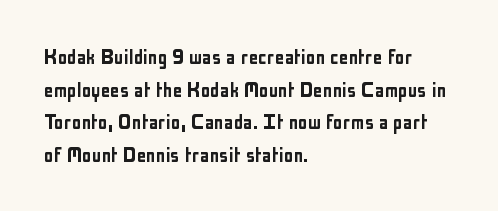
The image shows 24 px text type, upright; set left-aligned, normal line spacing (1.36x), normal letter spacing, not underlined.
